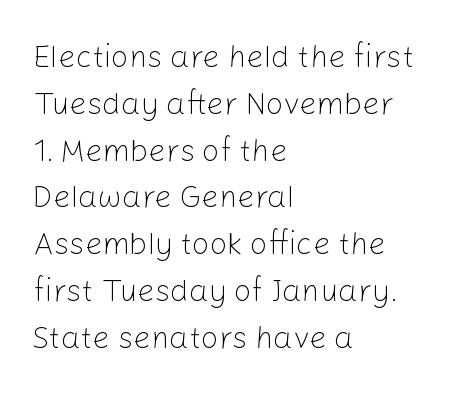
Q: Is the text bold? A: No.
Q: Is the text italic (slanted)? A: No, it is upright.
Q: Is the typeface a serif or a sans-serif typeface? A: Sans-serif.
Q: Is the text underlined? A: No.
Q: How is the paragraph aligned? A: Left-aligned.
Q: Is the spacing between letters normal or unusually wide? A: Normal.
Q: Is the spacing between lines tight, normal or loose? A: Normal.
Q: Width (condensed, normal, or wide)? A: Normal.
Q: Stroke contrast? A: Low.
Q: x-height? A: Medium.
Q: Monospaced? A: No.
